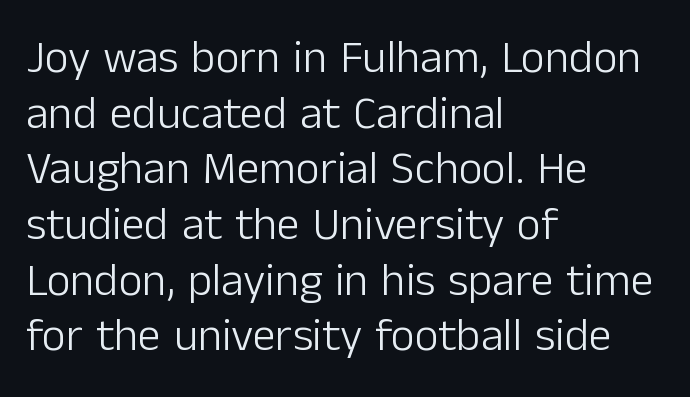
The image shows 46 px light sans-serif type, upright; set left-aligned, line spacing 1.21x, normal letter spacing, not underlined; low stroke contrast and a medium x-height.
